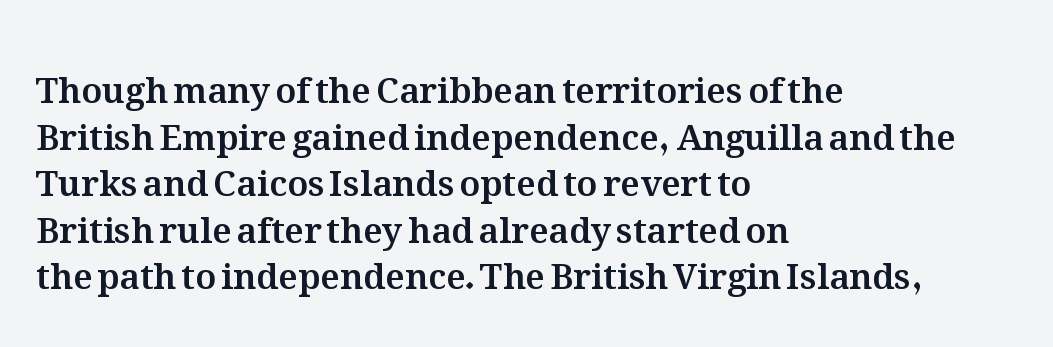
{"italic": "no", "width": "normal", "stroke_contrast": "medium", "x_height": "medium", "monospaced": "no", "underline": "no", "align": "left", "line_spacing": "normal", "line_spacing_ratio": 1.33, "letter_spacing": "normal", "letter_spacing_em": 0.0, "glyph_px": 35}
